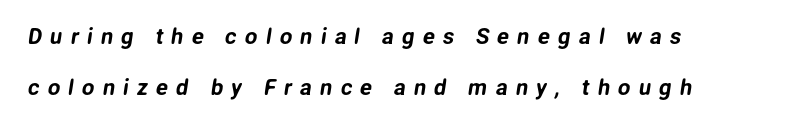
Q: Is the text underlined? A: No.
Q: How is the paragraph aligned? A: Left-aligned.
Q: Is the spacing between letters normal or unusually wide? A: Unusually wide.
Q: Is the spacing between lines tight, normal or loose? A: Loose.
